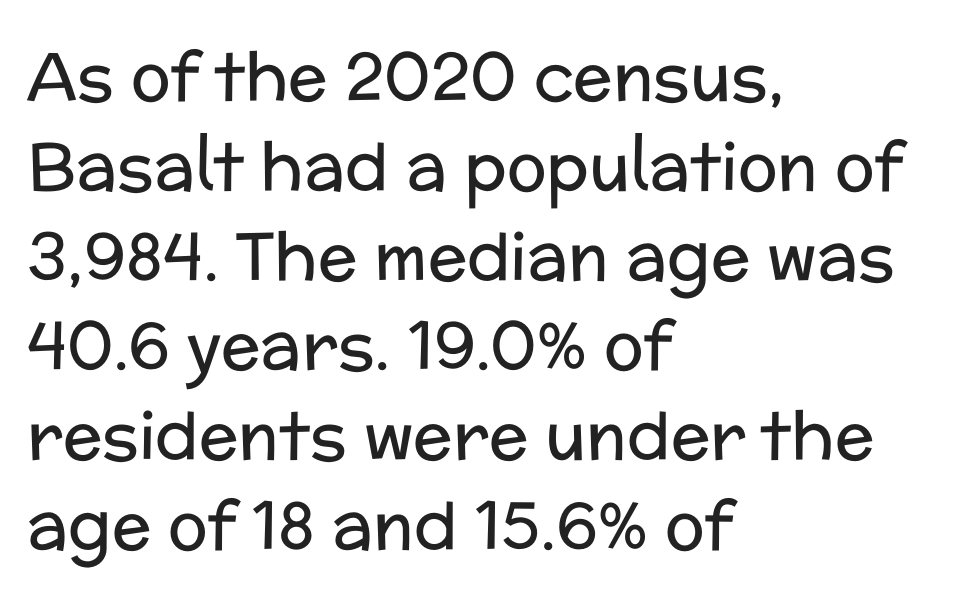
{"serif": "no", "italic": "no", "bold": "no", "weight": "regular", "width": "normal", "stroke_contrast": "low", "x_height": "medium", "monospaced": "no", "underline": "no", "align": "left", "line_spacing": "normal", "line_spacing_ratio": 1.36, "letter_spacing": "normal", "letter_spacing_em": 0.0, "glyph_px": 66}
